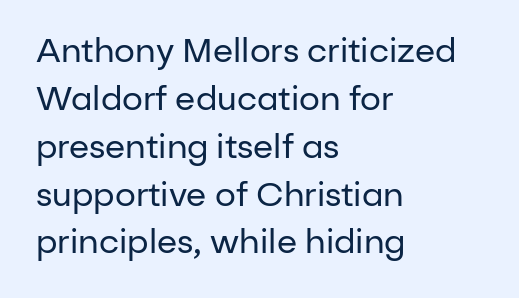
{"serif": "no", "italic": "no", "bold": "no", "weight": "regular", "width": "normal", "stroke_contrast": "low", "x_height": "medium", "monospaced": "no", "underline": "no", "align": "left", "line_spacing": "normal", "line_spacing_ratio": 1.45, "letter_spacing": "normal", "letter_spacing_em": 0.0, "glyph_px": 33}
